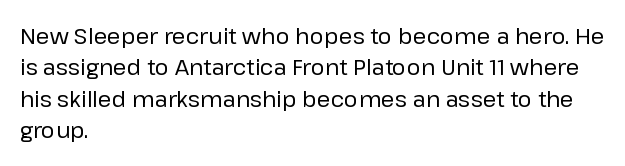
Q: Is the text bold? A: No.
Q: Is the text italic (slanted)? A: No, it is upright.
Q: Is the text underlined? A: No.
Q: How is the paragraph aligned? A: Left-aligned.
Q: Is the spacing between letters normal or unusually wide? A: Normal.
Q: Is the spacing between lines tight, normal or loose? A: Normal.
